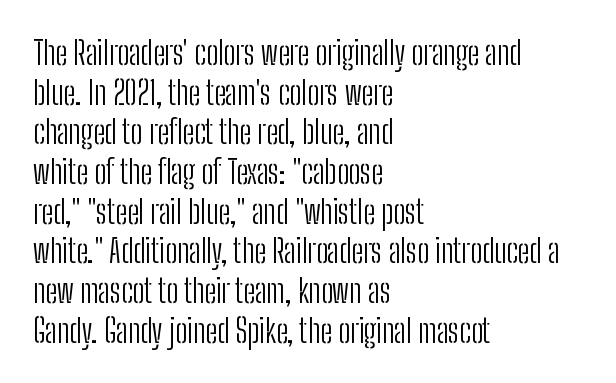
{"serif": "no", "italic": "no", "bold": "no", "weight": "light", "width": "condensed", "stroke_contrast": "low", "x_height": "medium", "monospaced": "no", "underline": "no", "align": "left", "line_spacing_ratio": 1.24, "letter_spacing": "normal", "letter_spacing_em": 0.0, "glyph_px": 32}
